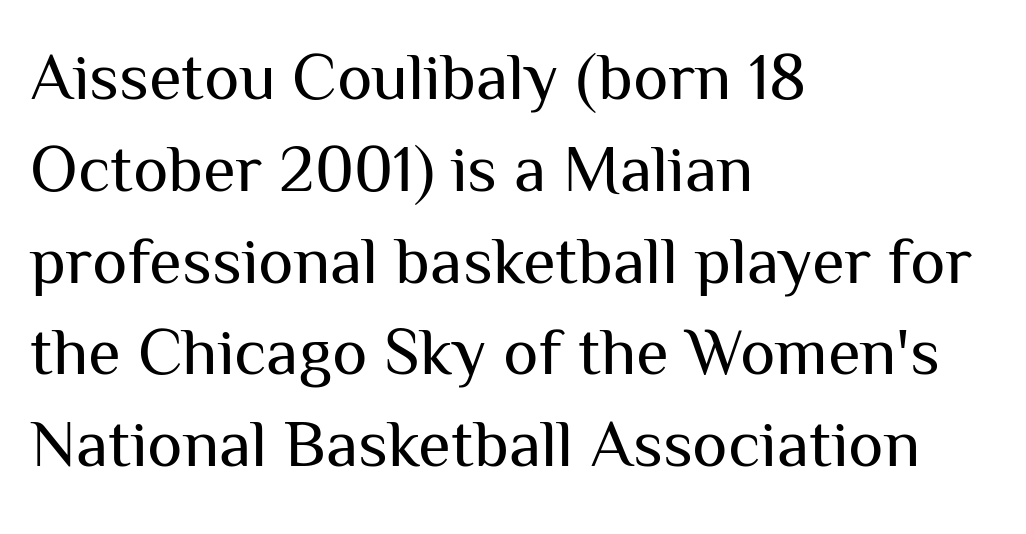
{"serif": "no", "italic": "no", "bold": "no", "weight": "regular", "width": "normal", "stroke_contrast": "medium", "x_height": "medium", "monospaced": "no", "underline": "no", "align": "left", "line_spacing": "normal", "line_spacing_ratio": 1.37, "letter_spacing": "normal", "letter_spacing_em": 0.0, "glyph_px": 67}
